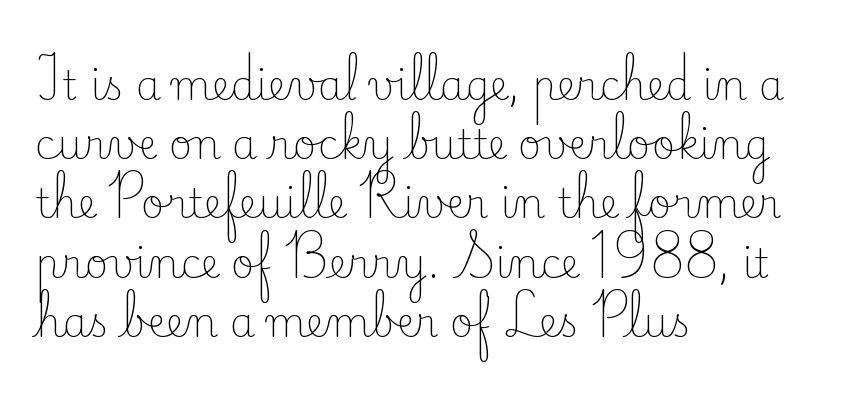
{"serif": "yes", "italic": "no", "bold": "no", "weight": "light", "width": "normal", "stroke_contrast": "low", "x_height": "small", "monospaced": "no", "underline": "no", "align": "left", "line_spacing": "normal", "line_spacing_ratio": 1.48, "letter_spacing": "normal", "letter_spacing_em": 0.0, "glyph_px": 40}
